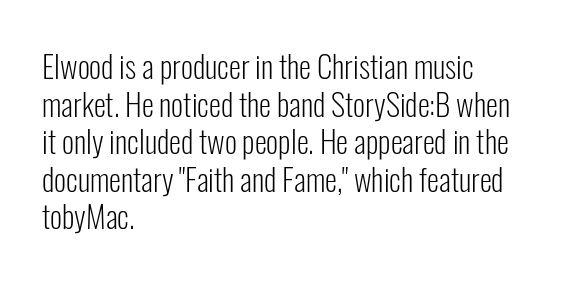
Q: Is the text bold? A: No.
Q: Is the text italic (slanted)? A: No, it is upright.
Q: Is the typeface a serif or a sans-serif typeface? A: Sans-serif.
Q: Is the text underlined? A: No.
Q: How is the paragraph aligned? A: Left-aligned.
Q: Is the spacing between letters normal or unusually wide? A: Normal.
Q: Width (condensed, normal, or wide)? A: Condensed.
Q: Stroke contrast? A: Low.
Q: x-height? A: Medium.
Q: Monospaced? A: No.
